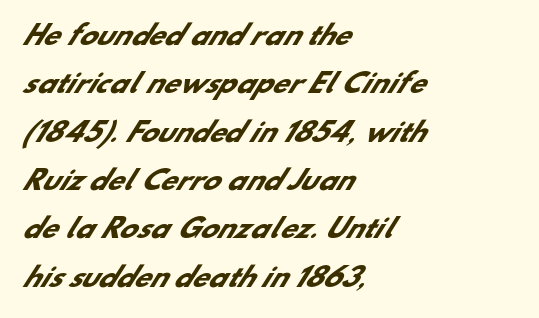
The image shows 26 px bold type; set left-aligned, line spacing 1.86x, normal letter spacing, not underlined.
